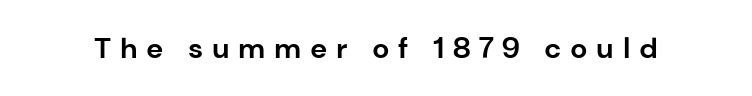
Designer's note — italics off, roman on. Observe the wide spacing: letters keep a clear distance from each other. Think of a printed novel: that variable character pitch is what you see here. Nobody drew a line under any word here. Examine the stroke ends and you'll find no serifs.
